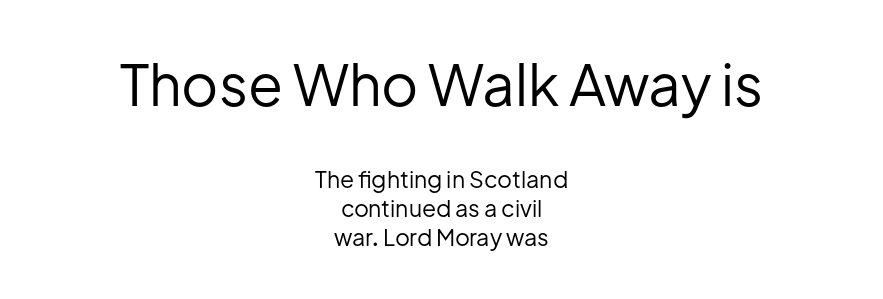
Q: Is the text bold? A: No.
Q: Is the text italic (slanted)? A: No, it is upright.
Q: Is the typeface a serif or a sans-serif typeface? A: Sans-serif.
Q: Is the text underlined? A: No.
Q: How is the paragraph aligned? A: Centered.
Q: Is the spacing between letters normal or unusually wide? A: Normal.
Q: Is the spacing between lines tight, normal or loose? A: Normal.
Q: Which block of text is set in a larger size, the first (top) or the second (bottom)? A: The first (top) one.
Q: Width (condensed, normal, or wide)? A: Normal.
Q: Stroke contrast? A: Low.
Q: x-height? A: Medium.
Q: Monospaced? A: No.
